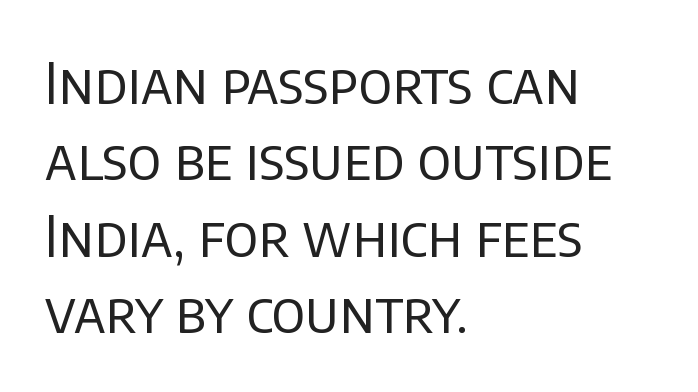
{"serif": "no", "italic": "no", "bold": "no", "weight": "regular", "width": "normal", "stroke_contrast": "low", "x_height": "large", "monospaced": "no", "underline": "no", "align": "left", "line_spacing": "normal", "line_spacing_ratio": 1.34, "letter_spacing": "normal", "letter_spacing_em": 0.0, "glyph_px": 57}
